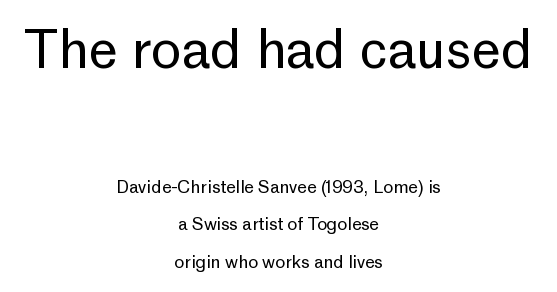
{"serif": "no", "italic": "no", "bold": "no", "weight": "regular", "width": "normal", "stroke_contrast": "low", "x_height": "medium", "monospaced": "no", "underline": "no", "align": "center", "line_spacing": "loose", "line_spacing_ratio": 2.23, "letter_spacing": "normal", "letter_spacing_em": 0.0, "larger_block": "first", "size_ratio": 3.06, "glyph_px": 52}
